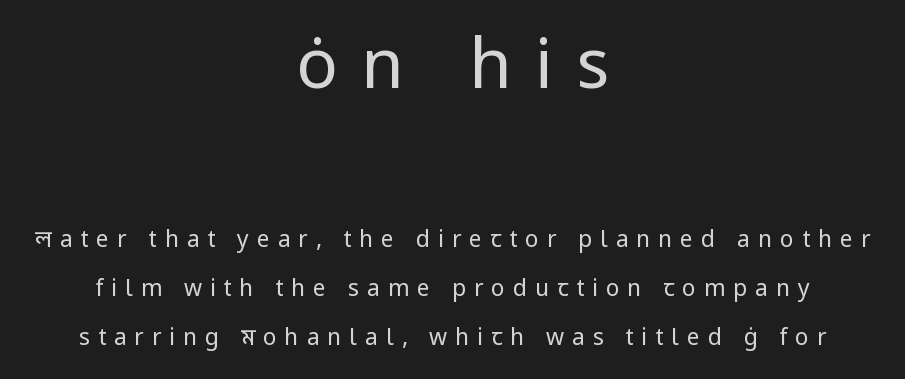
{"serif": "no", "italic": "no", "bold": "no", "weight": "regular", "width": "normal", "stroke_contrast": "low", "x_height": "medium", "monospaced": "no", "underline": "no", "align": "center", "line_spacing": "loose", "line_spacing_ratio": 2.12, "letter_spacing": "wide", "letter_spacing_em": 0.34, "larger_block": "first", "size_ratio": 3.0, "glyph_px": 69}
